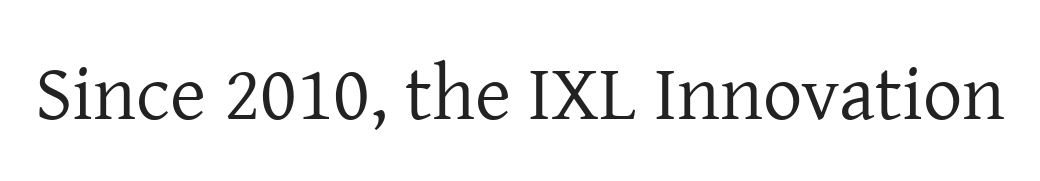
Q: Is the text bold? A: No.
Q: Is the text italic (slanted)? A: No, it is upright.
Q: Is the typeface a serif or a sans-serif typeface? A: Serif.
Q: Is the text underlined? A: No.
Q: Is the spacing between letters normal or unusually wide? A: Normal.
Q: Width (condensed, normal, or wide)? A: Normal.
Q: Stroke contrast? A: Low.
Q: x-height? A: Medium.
Q: Monospaced? A: No.
